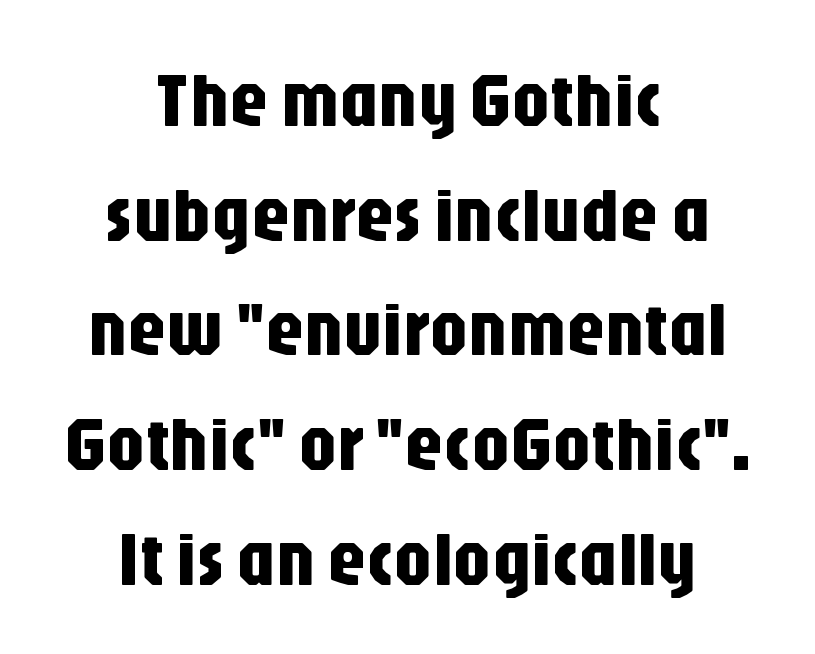
The image shows 77 px condensed sans-serif type, upright; set centered, normal line spacing (1.49x), normal letter spacing, not underlined; low stroke contrast and a large x-height.
